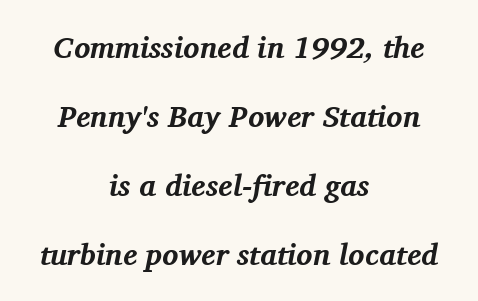
The designer went with a serif here, giving each stem small feet. A student would call this center alignment; a typographer would say set centered. Unmarked baselines from the first word to the last. In terms of posture, this sample is oblique.
